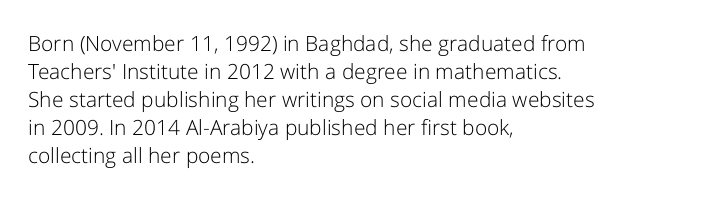
{"italic": "no", "bold": "no", "underline": "no", "align": "left", "line_spacing": "normal", "line_spacing_ratio": 1.33, "letter_spacing": "normal", "letter_spacing_em": 0.0, "glyph_px": 21}
